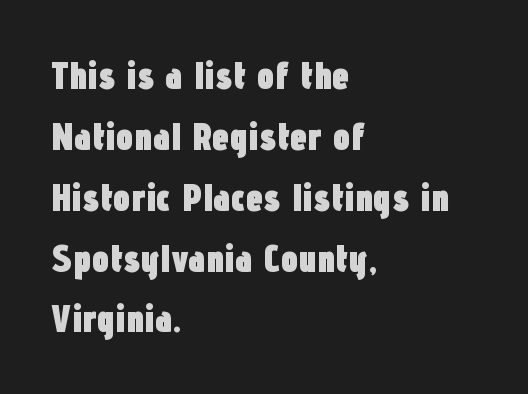
The image shows 39 px heavy, condensed sans-serif type, upright; set left-aligned, normal line spacing (1.56x), normal letter spacing, not underlined; low stroke contrast and a medium x-height.
